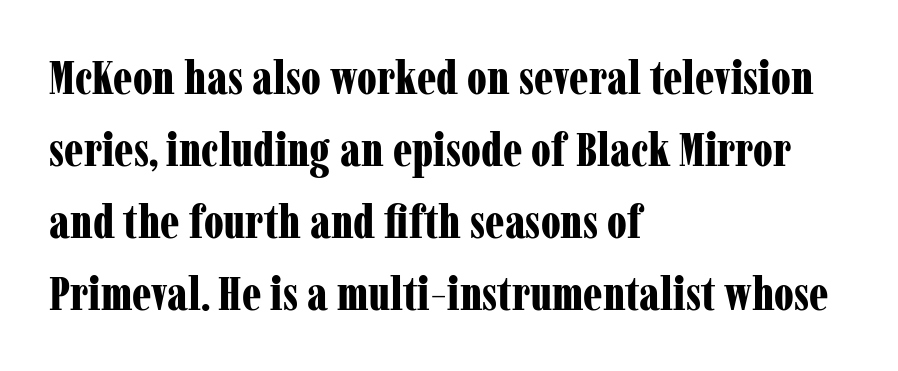
The image shows 47 px bold, condensed serif type, upright; set left-aligned, normal line spacing (1.53x), normal letter spacing, not underlined; low stroke contrast and a medium x-height.
